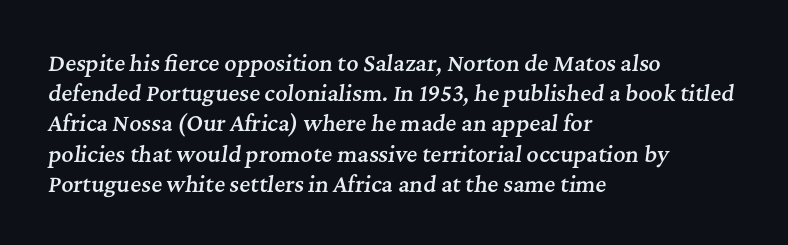
{"italic": "yes", "lean": "right", "slant_degrees": 7, "bold": "semi", "underline": "no", "align": "left", "line_spacing": "normal", "line_spacing_ratio": 1.44, "letter_spacing": "normal", "letter_spacing_em": 0.0, "glyph_px": 21}
